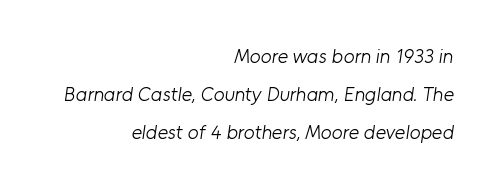
Whoever set this chose breathing room over compactness in the vertical rhythm. The strip under each line holds only bare page. Every row of glyphs terminates at an identical x-position on the right. Heft: none added — not bold. No extra tracking has been applied to these lines.
